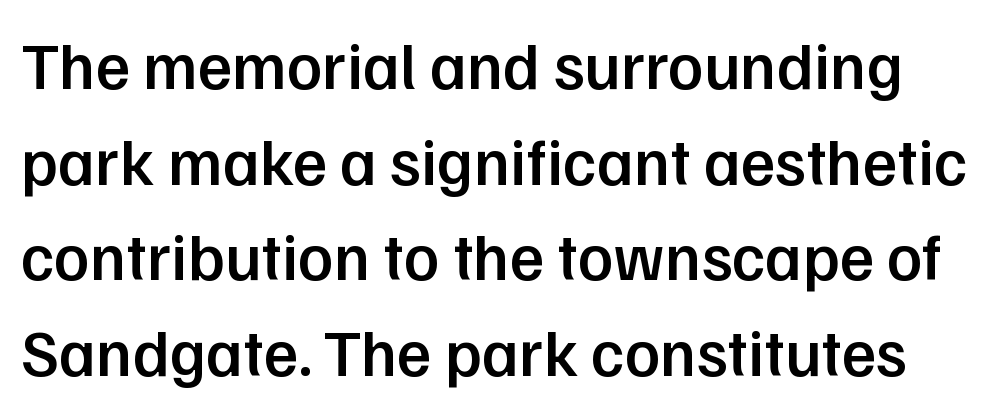
The image shows 66 px semibold sans-serif type, upright; set normal line spacing (1.45x), normal letter spacing, not underlined; low stroke contrast and a medium x-height.
